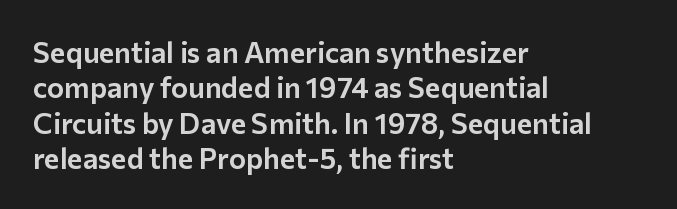
The image shows 29 px sans-serif type, upright; set left-aligned, line spacing 1.22x, normal letter spacing, not underlined; low stroke contrast and a medium x-height.
